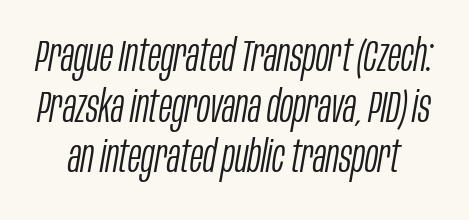
You could not count columns in this text — the font is proportionally spaced. Caption: standard tracking, unaltered. Students, observe: this is what under-led, compact text looks like. Tall strokes in this sample are angled rather than plumb. Quick note: underline off.
